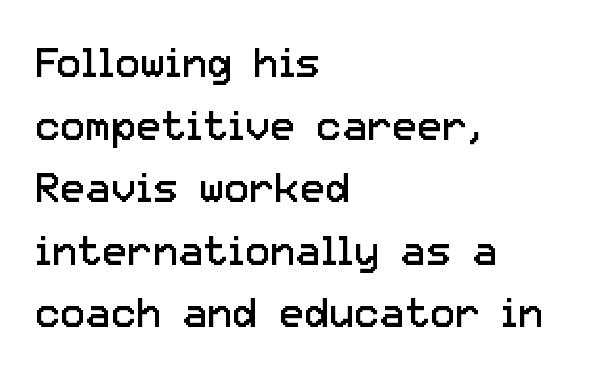
Stroke mass is kept to a normal reading level or below. The rendering shows plain stroke endings on the letterforms — a sans-serif design. Notice how the stems are strictly vertical — no italics here. The passage shown is not underscored anywhere.
